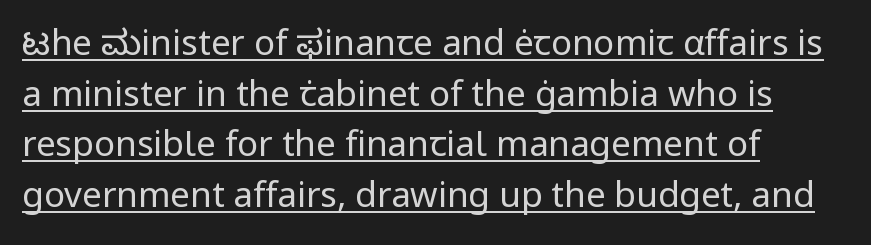
The image shows 35 px regular-weight sans-serif type, upright; set left-aligned, normal line spacing (1.45x), normal letter spacing, underlined; low stroke contrast and a medium x-height.
